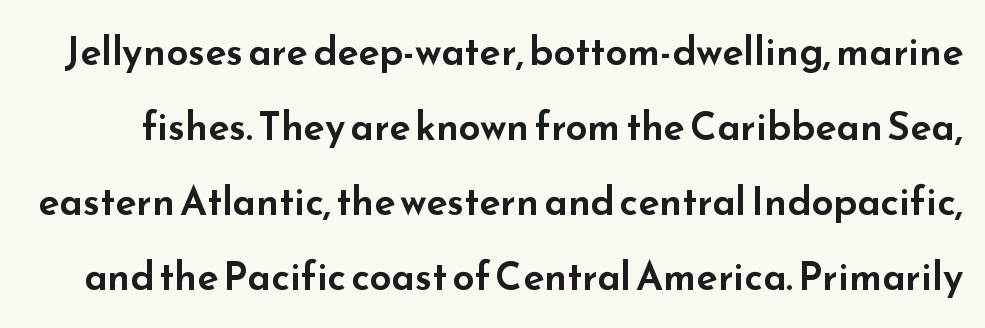
{"serif": "no", "italic": "no", "width": "wide", "stroke_contrast": "low", "x_height": "small", "monospaced": "no", "underline": "no", "line_spacing": "loose", "line_spacing_ratio": 1.92, "letter_spacing": "normal", "letter_spacing_em": 0.0, "glyph_px": 39}
